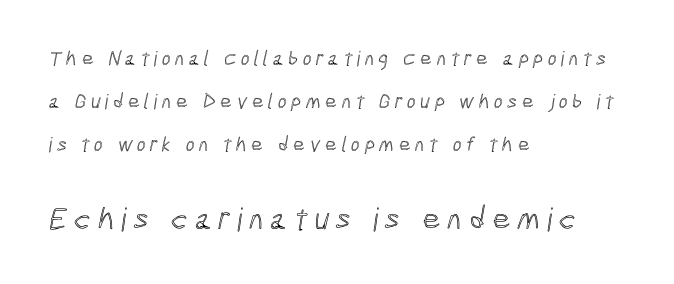
The glyphs are unaccompanied by any horizontal stroke below them. Compared with typical body copy, the letter spacing here is much looser. The line-height multiplier appears high, well above default. Is the block centered? No — it sits flush against the left margin. Do the characters align in a grid? No, the font is proportional.
